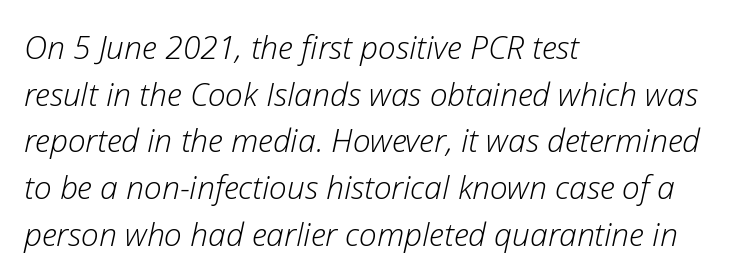
Q: Is the text bold? A: No.
Q: Is the text italic (slanted)? A: Yes, it leans right by about 12 degrees.
Q: Is the text underlined? A: No.
Q: How is the paragraph aligned? A: Left-aligned.
Q: Is the spacing between letters normal or unusually wide? A: Normal.
Q: Is the spacing between lines tight, normal or loose? A: Normal.
Q: Width (condensed, normal, or wide)? A: Normal.
Q: Stroke contrast? A: Low.
Q: x-height? A: Medium.
Q: Monospaced? A: No.
